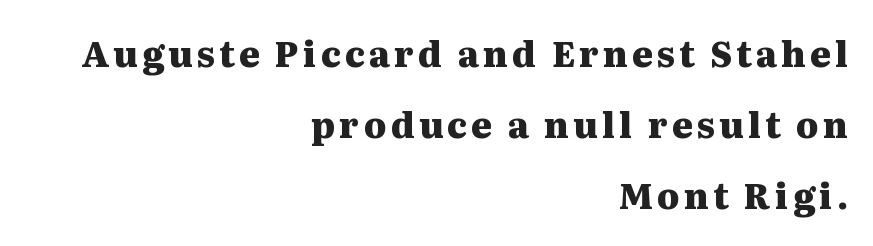
Q: Is the text bold? A: Yes.
Q: Is the text italic (slanted)? A: No, it is upright.
Q: Is the typeface a serif or a sans-serif typeface? A: Serif.
Q: Is the text underlined? A: No.
Q: How is the paragraph aligned? A: Right-aligned.
Q: Is the spacing between lines tight, normal or loose? A: Loose.
Q: Width (condensed, normal, or wide)? A: Wide.
Q: Stroke contrast? A: Medium.
Q: x-height? A: Medium.
Q: Monospaced? A: No.
